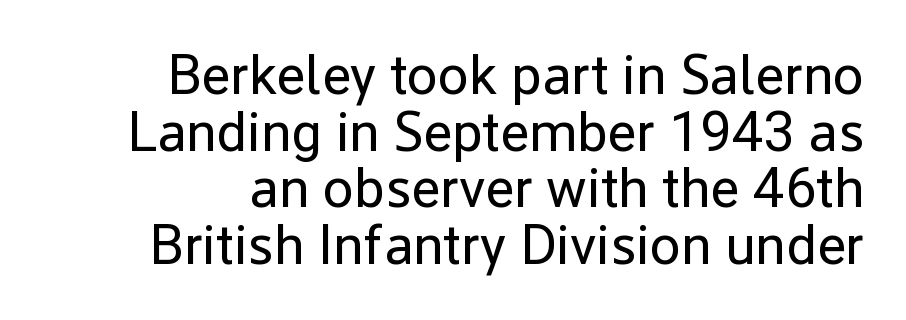
This sample uses an upright cut, with every glyph sitting square on the baseline. Check where the strokes stop: nothing finishes them off — pure sans. A student would call this right alignment; a typographer would say flush right, rag left. These lines keep a tight, regular rhythm from letter to letter.
